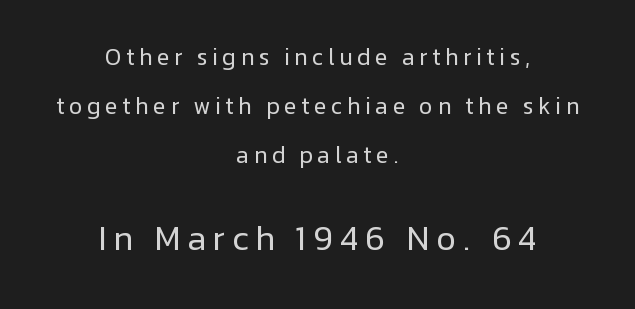
The face used here appears at its bigger size in the lower chunk. Alignment: centered. Is this a sans? Yes — the strokes have no serifs. Interline gaps are noticeably wide in this sample. Letters rest on an invisible, unmarked baseline.
